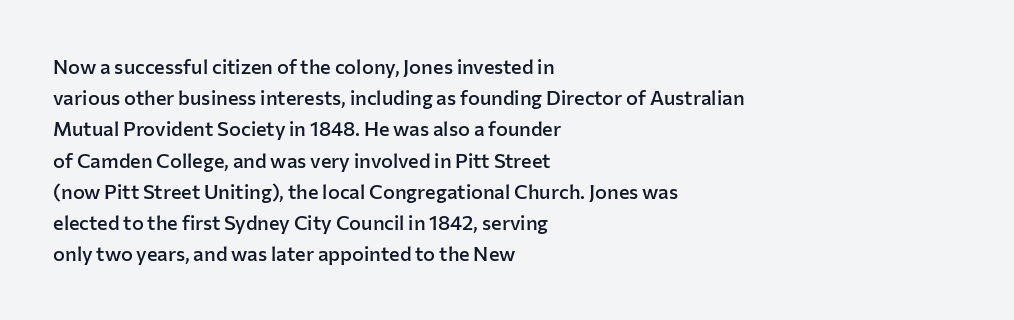
The image shows 20 px text type, upright; set left-aligned, normal line spacing (1.56x), normal letter spacing, not underlined.
